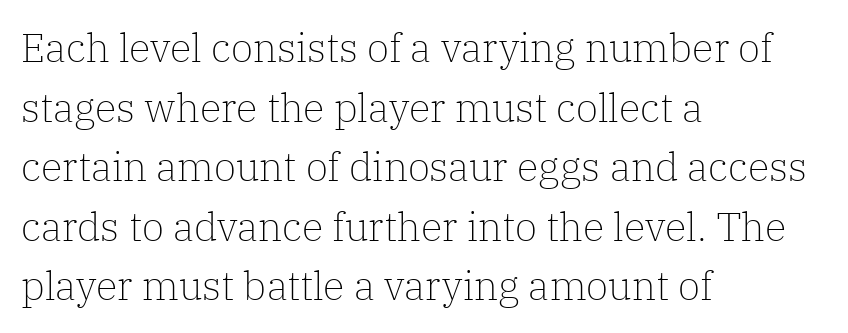
The image shows 40 px light serif type, upright; set left-aligned, normal line spacing (1.49x), normal letter spacing, not underlined; low stroke contrast and a medium x-height.
